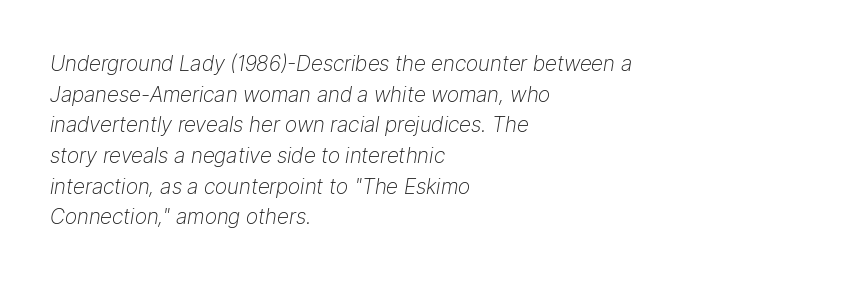
The image shows 21 px text type, italic (leaning right); set left-aligned, normal line spacing (1.46x), normal letter spacing, not underlined.
